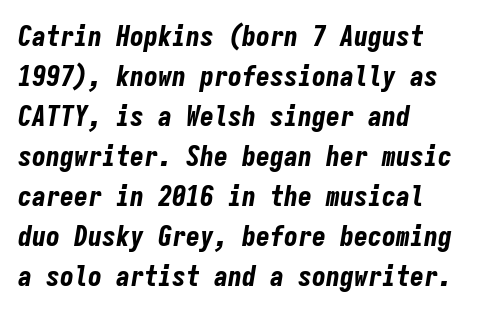
Note the uniform advance width — an 'i' takes as much space as an 'm'. Tracking value appears to be zero — textbook default spacing. If you drew a ruler down the left edge, every line would touch it. Would a proofreader flag this as italicized? Yes. This rendering features lettering with no underline.
